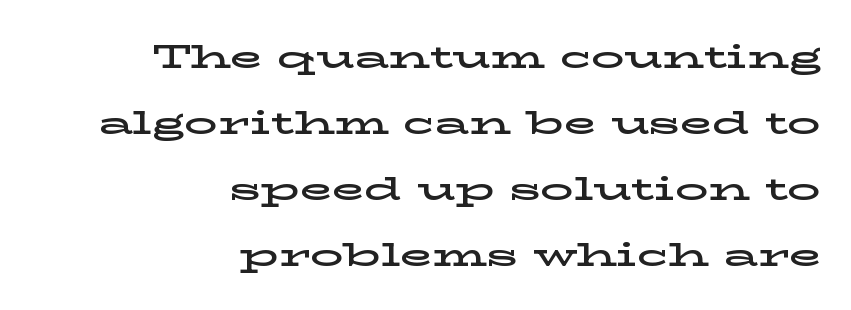
{"serif": "yes", "italic": "no", "width": "wide", "stroke_contrast": "low", "x_height": "medium", "monospaced": "no", "underline": "no", "align": "right", "line_spacing": "loose", "line_spacing_ratio": 2.0, "letter_spacing": "normal", "letter_spacing_em": 0.0, "glyph_px": 33}
